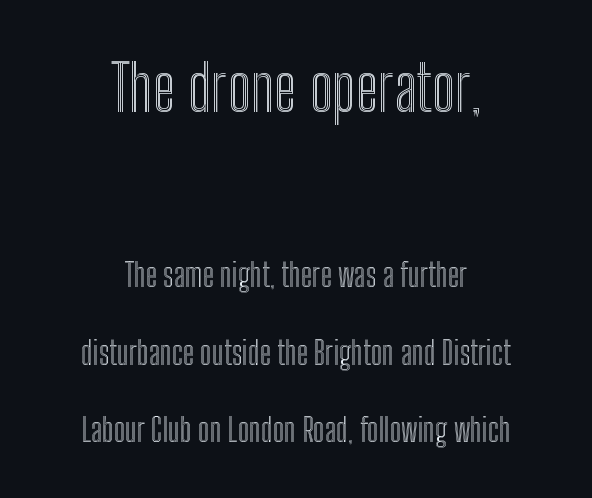
The image shows 64 px condensed type, upright; set centered, loose line spacing (2.42x), normal letter spacing, not underlined; the first (top) block is 2.0x larger; a medium x-height.
